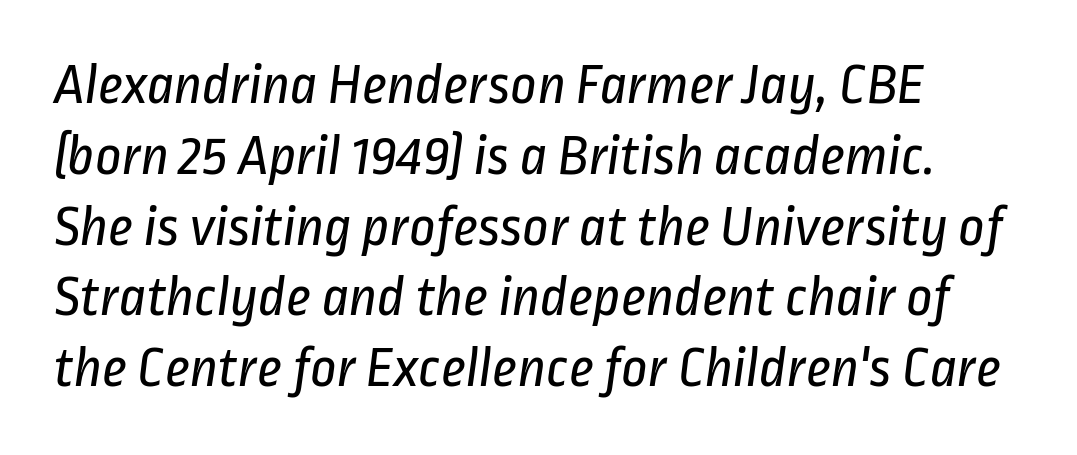
Q: Is the text bold? A: No.
Q: Is the typeface a serif or a sans-serif typeface? A: Sans-serif.
Q: Is the text underlined? A: No.
Q: How is the paragraph aligned? A: Left-aligned.
Q: Is the spacing between letters normal or unusually wide? A: Normal.
Q: Width (condensed, normal, or wide)? A: Condensed.
Q: Stroke contrast? A: Low.
Q: x-height? A: Medium.
Q: Monospaced? A: No.
